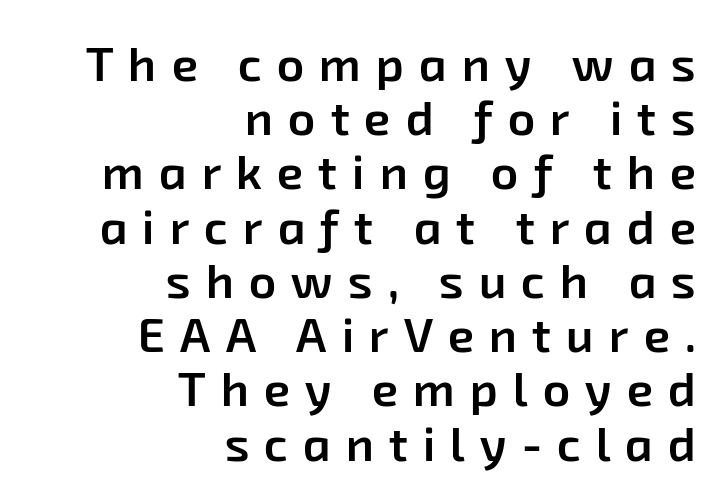
Q: Is the text bold? A: Semi-bold.
Q: Is the typeface a serif or a sans-serif typeface? A: Sans-serif.
Q: Is the text underlined? A: No.
Q: How is the paragraph aligned? A: Right-aligned.
Q: Is the spacing between letters normal or unusually wide? A: Unusually wide.
Q: Is the spacing between lines tight, normal or loose? A: Tight.
Q: Width (condensed, normal, or wide)? A: Normal.
Q: Stroke contrast? A: Low.
Q: x-height? A: Medium.
Q: Monospaced? A: No.
